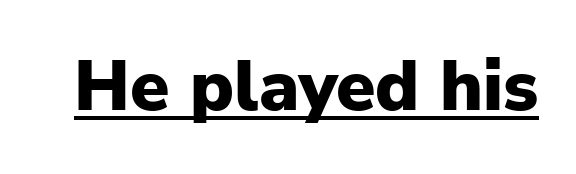
Q: Is the text bold? A: Yes.
Q: Is the text italic (slanted)? A: No, it is upright.
Q: Is the typeface a serif or a sans-serif typeface? A: Sans-serif.
Q: Is the text underlined? A: Yes.
Q: Is the spacing between letters normal or unusually wide? A: Normal.
Q: Width (condensed, normal, or wide)? A: Normal.
Q: Stroke contrast? A: Low.
Q: x-height? A: Medium.
Q: Monospaced? A: No.
